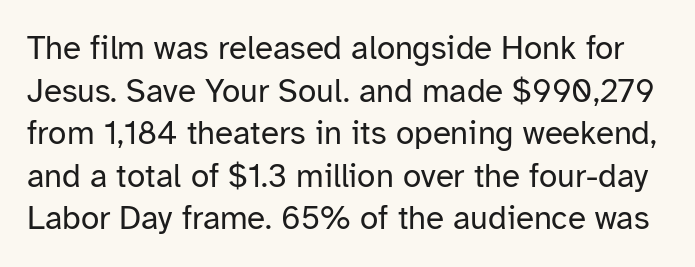
{"serif": "no", "italic": "no", "bold": "no", "weight": "regular", "width": "normal", "stroke_contrast": "low", "x_height": "medium", "monospaced": "no", "underline": "no", "line_spacing": "normal", "line_spacing_ratio": 1.29, "letter_spacing": "normal", "letter_spacing_em": 0.0, "glyph_px": 33}
